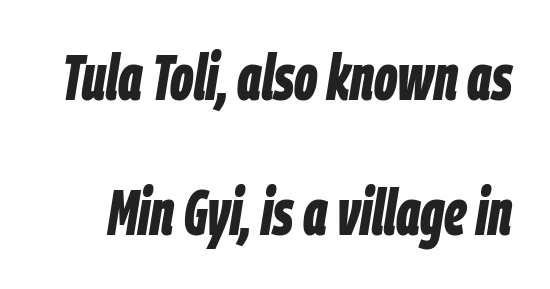
The image shows 64 px bold, condensed type, italic (leaning right); set loose line spacing (2.11x), normal letter spacing, not underlined; low stroke contrast and a large x-height.
